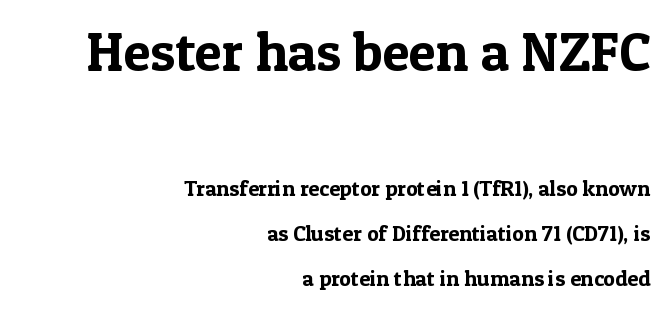
Q: Is the text italic (slanted)? A: No, it is upright.
Q: Is the typeface a serif or a sans-serif typeface? A: Serif.
Q: Is the text underlined? A: No.
Q: How is the paragraph aligned? A: Right-aligned.
Q: Is the spacing between letters normal or unusually wide? A: Normal.
Q: Is the spacing between lines tight, normal or loose? A: Loose.
Q: Which block of text is set in a larger size, the first (top) or the second (bottom)? A: The first (top) one.
Q: Width (condensed, normal, or wide)? A: Normal.
Q: x-height? A: Medium.
Q: Monospaced? A: No.
